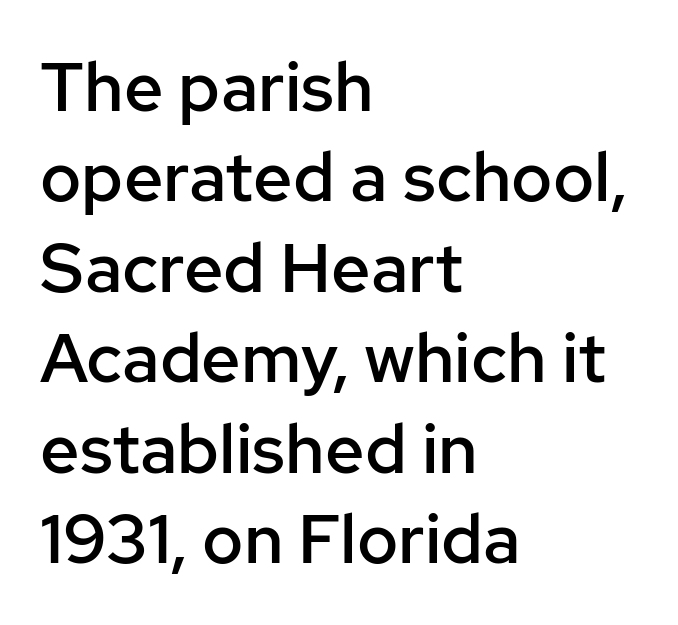
Q: Is the text bold? A: Semi-bold.
Q: Is the text italic (slanted)? A: No, it is upright.
Q: Is the typeface a serif or a sans-serif typeface? A: Sans-serif.
Q: Is the text underlined? A: No.
Q: How is the paragraph aligned? A: Left-aligned.
Q: Is the spacing between letters normal or unusually wide? A: Normal.
Q: Is the spacing between lines tight, normal or loose? A: Normal.
Q: Width (condensed, normal, or wide)? A: Normal.
Q: Stroke contrast? A: Low.
Q: x-height? A: Medium.
Q: Monospaced? A: No.
